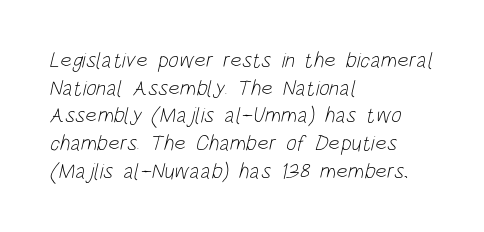
The image shows 22 px text type; set left-aligned, normal line spacing (1.26x), normal letter spacing, not underlined.
